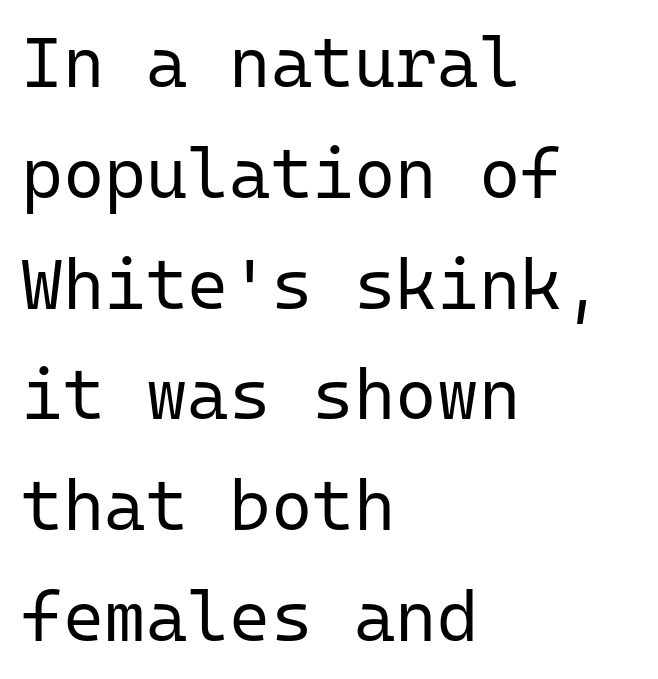
{"serif": "no", "italic": "no", "bold": "no", "weight": "regular", "width": "normal", "stroke_contrast": "low", "x_height": "medium", "monospaced": "yes", "underline": "no", "align": "left", "line_spacing": "normal", "line_spacing_ratio": 1.56, "letter_spacing": "normal", "letter_spacing_em": 0.0, "glyph_px": 71}
